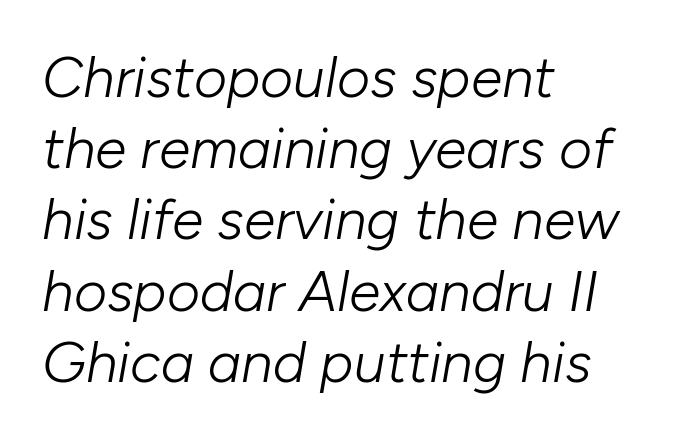
{"italic": "yes", "lean": "right", "slant_degrees": 10, "bold": "no", "weight": "light", "width": "normal", "stroke_contrast": "low", "x_height": "medium", "monospaced": "no", "underline": "no", "align": "left", "line_spacing": "normal", "line_spacing_ratio": 1.25, "letter_spacing": "normal", "letter_spacing_em": 0.0, "glyph_px": 57}
